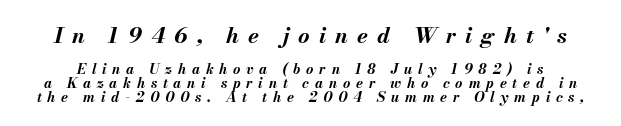
Each row of text sits above clean, open space. Stroke thickness is high; the sample reads as a true bold. This is oblique type, the kind used for emphasis or titles. A student would notice the top passage is typeset larger than what follows.
